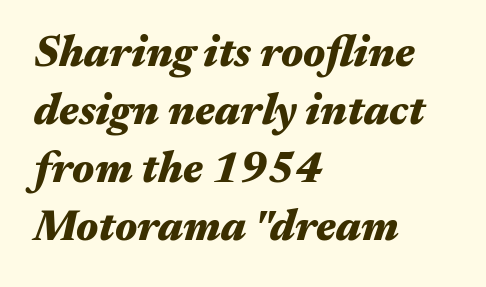
The image shows 43 px heavy, wide type, italic (leaning right); set left-aligned, normal line spacing (1.35x), normal letter spacing, not underlined; medium stroke contrast and a medium x-height.
